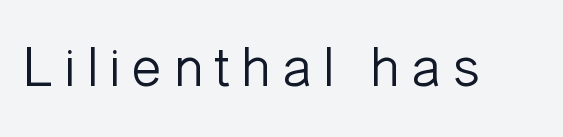
{"serif": "no", "italic": "no", "bold": "no", "weight": "light", "width": "normal", "stroke_contrast": "low", "x_height": "medium", "monospaced": "no", "underline": "no", "glyph_px": 57}
